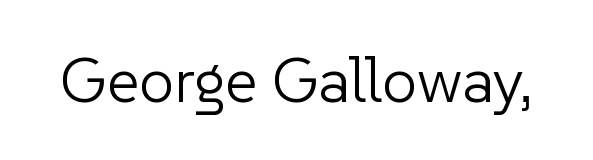
Q: Is the text bold? A: No.
Q: Is the text italic (slanted)? A: No, it is upright.
Q: Is the typeface a serif or a sans-serif typeface? A: Sans-serif.
Q: Is the text underlined? A: No.
Q: Is the spacing between letters normal or unusually wide? A: Normal.
Q: Width (condensed, normal, or wide)? A: Normal.
Q: Stroke contrast? A: Low.
Q: x-height? A: Medium.
Q: Monospaced? A: No.
